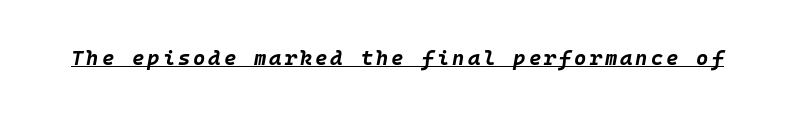
Slanted lettering throughout. What weight is shown? A full bold with thick strokes. The glyphs are accompanied by a horizontal stroke just below them.
